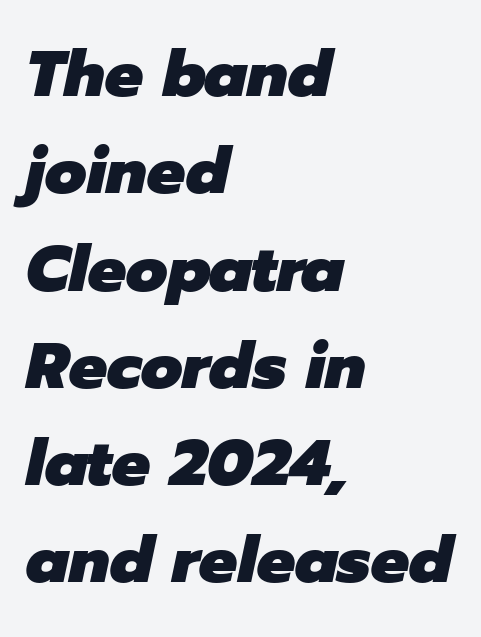
Q: Is the text bold? A: Yes.
Q: Is the text italic (slanted)? A: Yes, it leans right by about 12 degrees.
Q: Is the text underlined? A: No.
Q: How is the paragraph aligned? A: Left-aligned.
Q: Is the spacing between letters normal or unusually wide? A: Normal.
Q: Is the spacing between lines tight, normal or loose? A: Normal.
Q: Width (condensed, normal, or wide)? A: Normal.
Q: Stroke contrast? A: Low.
Q: x-height? A: Medium.
Q: Monospaced? A: No.
